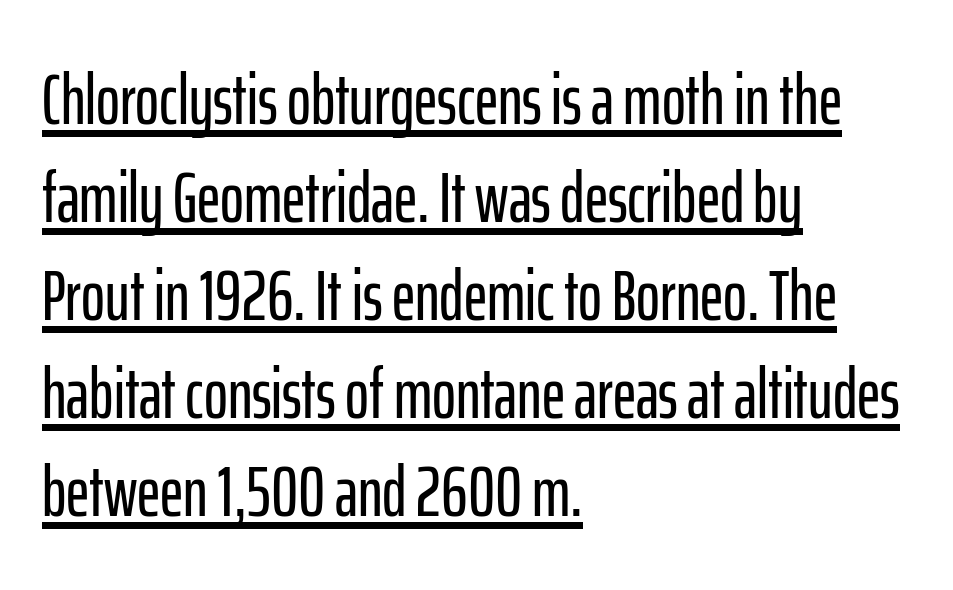
The image shows 72 px condensed sans-serif type, upright; set left-aligned, normal line spacing (1.36x), normal letter spacing, underlined; low stroke contrast and a medium x-height.
